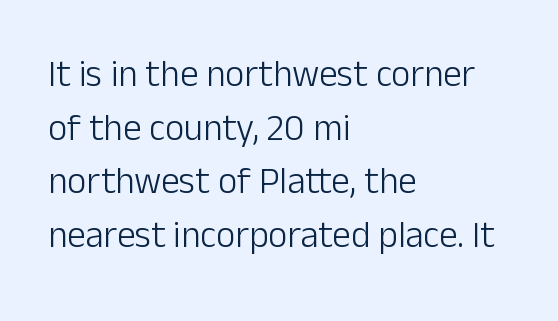
Has an underline been added? It has not. Looks like regular typesetting: each glyph gets only the width it needs. Compared with typical body copy, the letter spacing here is the same. One-word summary of the alignment: left. Stroke terminals: plain, sans-serif. A typesetter would mark this as roman, not italic.
